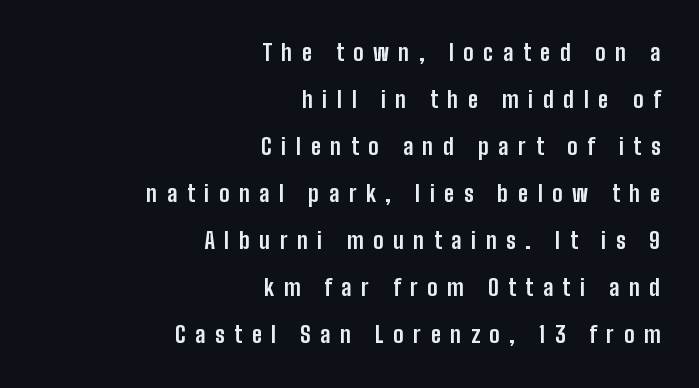
Q: Is the text bold? A: Yes.
Q: Is the text italic (slanted)? A: No, it is upright.
Q: Is the text underlined? A: No.
Q: How is the paragraph aligned? A: Right-aligned.
Q: Is the spacing between letters normal or unusually wide? A: Unusually wide.
Q: Is the spacing between lines tight, normal or loose? A: Loose.
